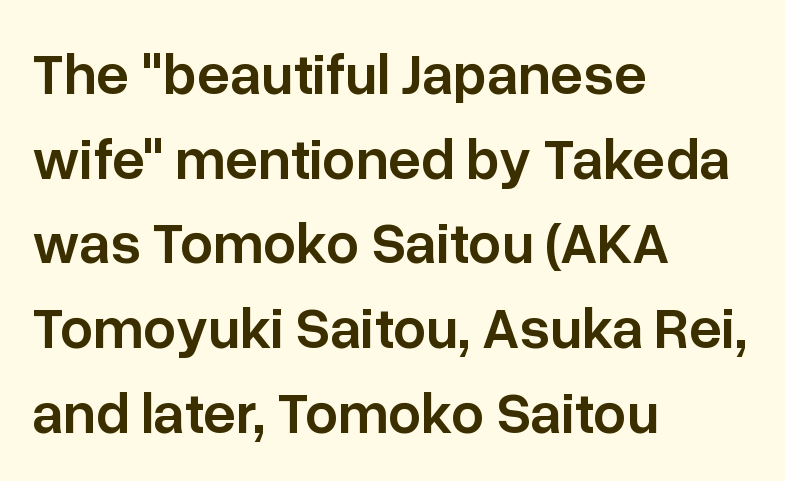
Q: Is the text bold? A: Semi-bold.
Q: Is the text italic (slanted)? A: No, it is upright.
Q: Is the typeface a serif or a sans-serif typeface? A: Sans-serif.
Q: Is the text underlined? A: No.
Q: How is the paragraph aligned? A: Left-aligned.
Q: Is the spacing between letters normal or unusually wide? A: Normal.
Q: Is the spacing between lines tight, normal or loose? A: Normal.
Q: Width (condensed, normal, or wide)? A: Normal.
Q: Stroke contrast? A: Low.
Q: x-height? A: Medium.
Q: Monospaced? A: No.
